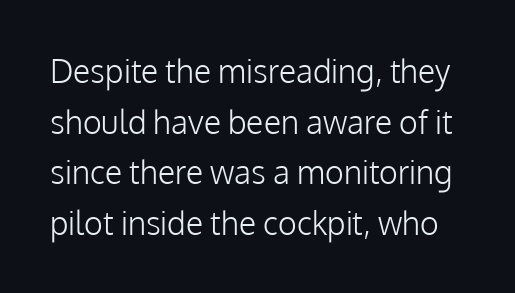
The image shows 32 px light sans-serif type, upright; set normal line spacing (1.58x), normal letter spacing, not underlined; low stroke contrast and a medium x-height.
